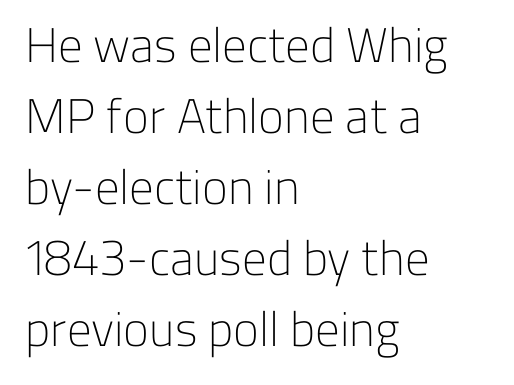
Nobody touched the tracking dial on this one. A clean baseline with only descenders dipping below it. A light-to-regular cut is what we see here. The specimen reads as upright at a glance. Think of a printed novel: that variable character pitch is what you see here.
